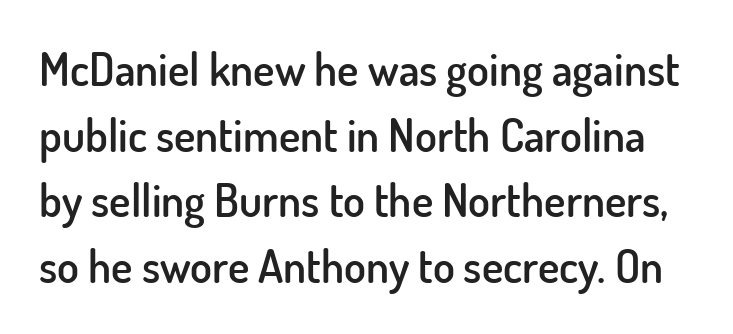
{"serif": "no", "italic": "no", "bold": "semi", "weight": "semibold", "width": "normal", "stroke_contrast": "low", "x_height": "small", "monospaced": "no", "underline": "no", "line_spacing": "normal", "line_spacing_ratio": 1.46, "letter_spacing": "normal", "letter_spacing_em": 0.0, "glyph_px": 45}
